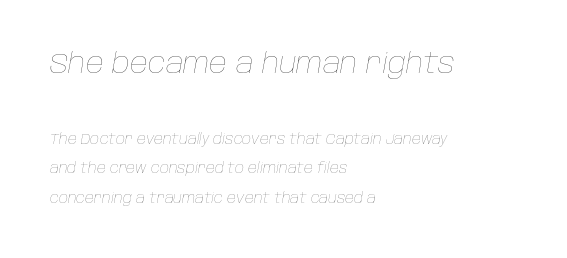
Q: Is the text bold? A: No.
Q: Is the text italic (slanted)? A: Yes, it leans right by about 10 degrees.
Q: Is the text underlined? A: No.
Q: How is the paragraph aligned? A: Left-aligned.
Q: Is the spacing between letters normal or unusually wide? A: Normal.
Q: Is the spacing between lines tight, normal or loose? A: Loose.
Q: Which block of text is set in a larger size, the first (top) or the second (bottom)? A: The first (top) one.
Q: Width (condensed, normal, or wide)? A: Normal.
Q: Stroke contrast? A: Low.
Q: x-height? A: Large.
Q: Monospaced? A: No.
